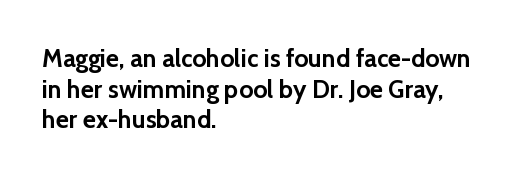
Q: Is the text bold? A: Yes.
Q: Is the text italic (slanted)? A: No, it is upright.
Q: Is the text underlined? A: No.
Q: How is the paragraph aligned? A: Left-aligned.
Q: Is the spacing between letters normal or unusually wide? A: Normal.
